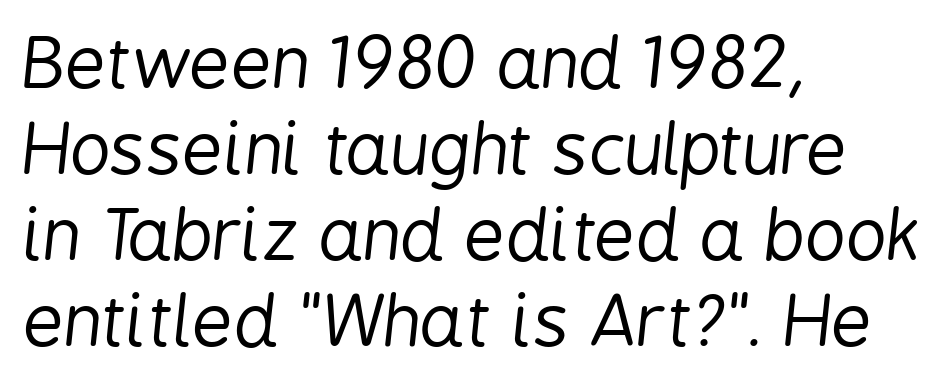
Every character sits at an angle, as italics do. The passage shown has conventional tracking throughout. The weight tops out at a normal text grade. These lines are rendered in a variable-pitch font. The rag falls on the right side of this text block.
